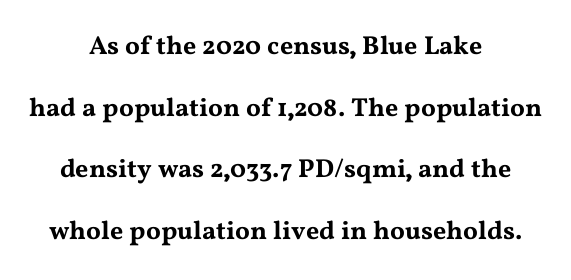
Q: Is the text italic (slanted)? A: No, it is upright.
Q: Is the text underlined? A: No.
Q: How is the paragraph aligned? A: Centered.
Q: Is the spacing between letters normal or unusually wide? A: Normal.
Q: Is the spacing between lines tight, normal or loose? A: Loose.
